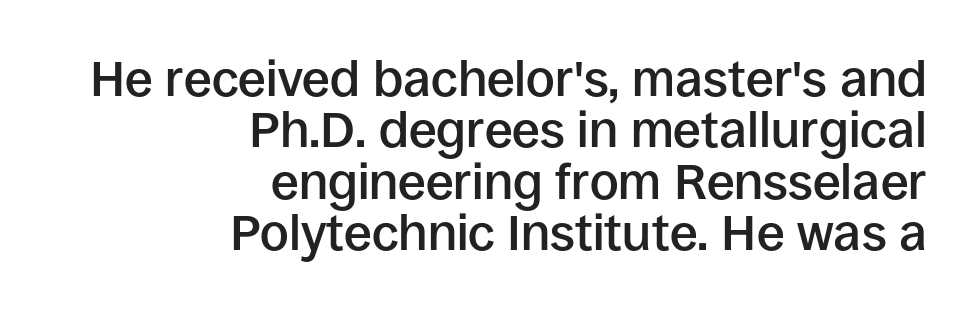
The image shows 50 px semibold sans-serif type, upright; set right-aligned, tight line spacing (1.03x), normal letter spacing, not underlined; low stroke contrast and a large x-height.
